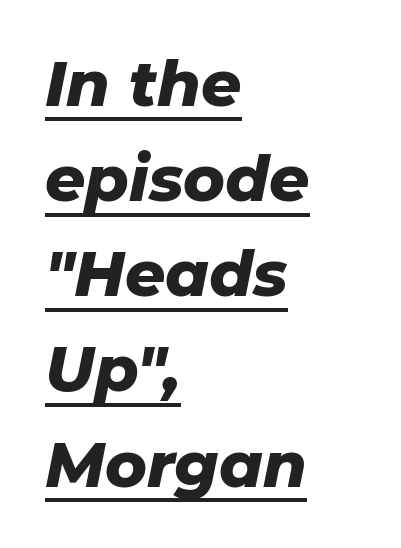
The face used here has the dense, thick strokes of a bold. Students, note that the glyphs here touch the page at normal intervals. Rendered with sloped, italic letterforms. Is this a fixed-width face? No — the glyphs have proportional, varying widths. Reading down the column, the eye jumps a familiar distance to each next line. Compared with undecorated copy, this sample adds a rule below the words.
